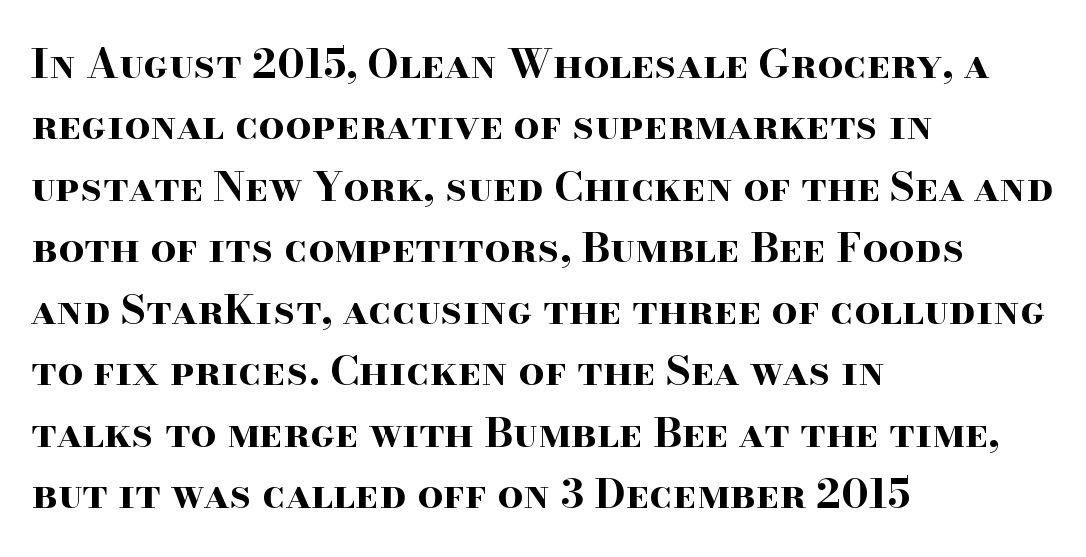
Q: Is the text bold? A: Yes.
Q: Is the text italic (slanted)? A: No, it is upright.
Q: Is the typeface a serif or a sans-serif typeface? A: Serif.
Q: Is the text underlined? A: No.
Q: How is the paragraph aligned? A: Left-aligned.
Q: Is the spacing between letters normal or unusually wide? A: Normal.
Q: Is the spacing between lines tight, normal or loose? A: Normal.
Q: Width (condensed, normal, or wide)? A: Wide.
Q: Stroke contrast? A: High.
Q: x-height? A: Small.
Q: Monospaced? A: No.
